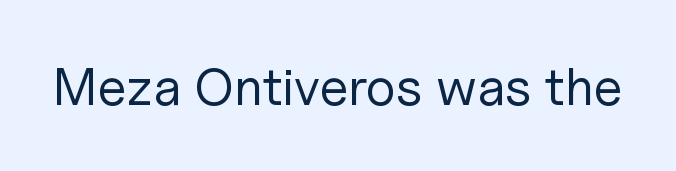
The image shows 53 px regular-weight sans-serif type, upright; set normal letter spacing, not underlined; low stroke contrast and a medium x-height.
